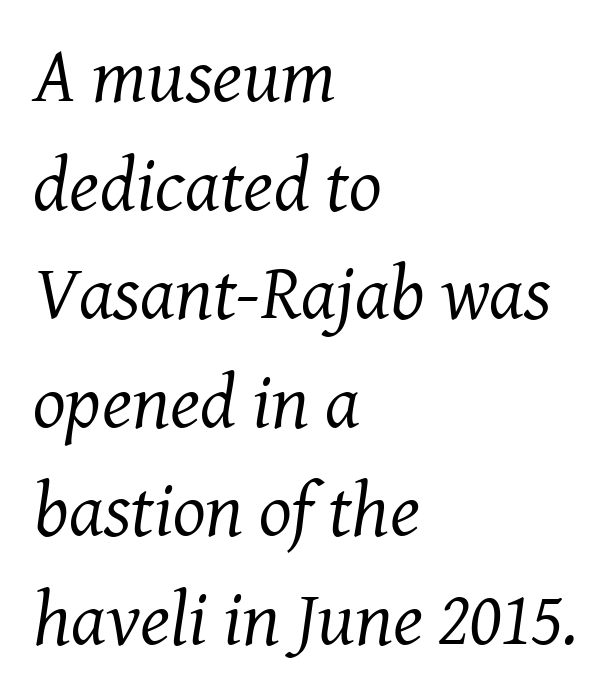
{"serif": "yes", "italic": "yes", "lean": "right", "slant_degrees": 8, "bold": "no", "weight": "regular", "width": "normal", "stroke_contrast": "medium", "x_height": "medium", "monospaced": "no", "underline": "no", "align": "left", "line_spacing": "normal", "line_spacing_ratio": 1.41, "letter_spacing": "normal", "letter_spacing_em": 0.0, "glyph_px": 77}
